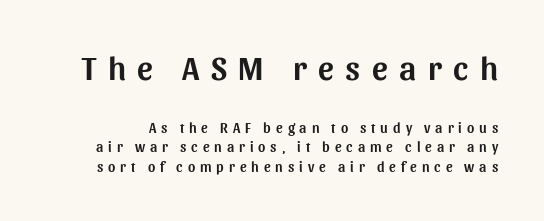
Q: Is the text italic (slanted)? A: No, it is upright.
Q: Is the typeface a serif or a sans-serif typeface? A: Sans-serif.
Q: Is the text underlined? A: No.
Q: Is the spacing between letters normal or unusually wide? A: Unusually wide.
Q: Is the spacing between lines tight, normal or loose? A: Normal.
Q: Which block of text is set in a larger size, the first (top) or the second (bottom)? A: The first (top) one.
Q: Width (condensed, normal, or wide)? A: Normal.
Q: Stroke contrast? A: Medium.
Q: x-height? A: Medium.
Q: Monospaced? A: No.
